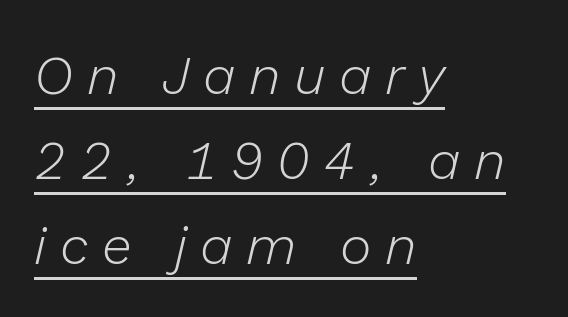
The image shows 54 px light type, italic (leaning right); set left-aligned, normal line spacing (1.57x), unusually wide letter spacing (+0.25 em), underlined; low stroke contrast and a medium x-height.
